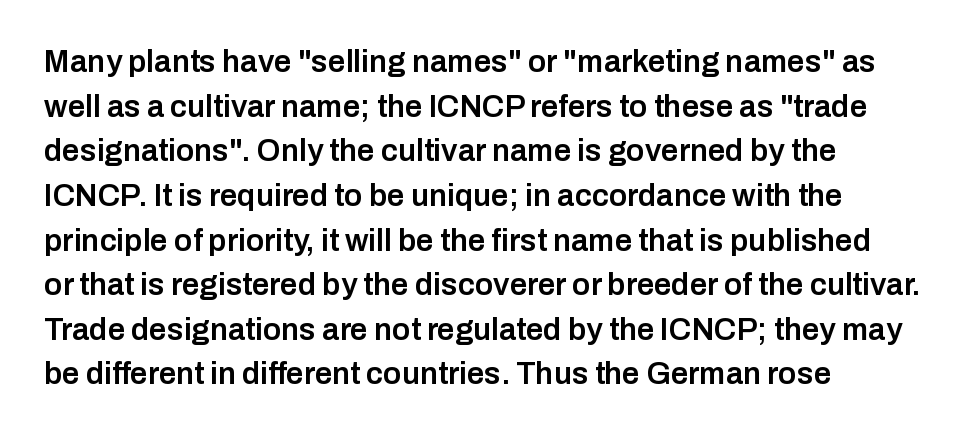
The image shows 31 px semibold sans-serif type, upright; set left-aligned, normal line spacing (1.44x), normal letter spacing, not underlined; low stroke contrast and a medium x-height.
